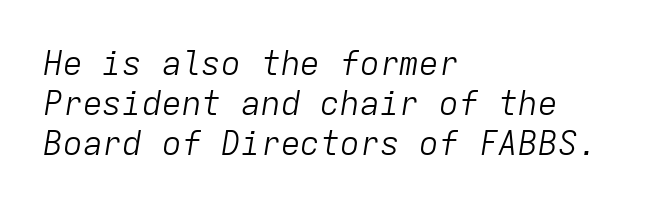
Q: Is the text bold? A: No.
Q: Is the text italic (slanted)? A: Yes, it leans right by about 9 degrees.
Q: Is the text underlined? A: No.
Q: How is the paragraph aligned? A: Left-aligned.
Q: Is the spacing between letters normal or unusually wide? A: Normal.
Q: Width (condensed, normal, or wide)? A: Normal.
Q: Stroke contrast? A: Low.
Q: x-height? A: Medium.
Q: Monospaced? A: Yes.
